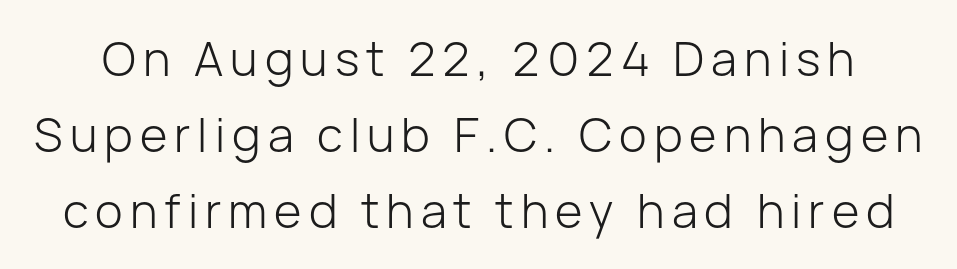
The image shows 47 px light sans-serif type, upright; set normal line spacing (1.62x), not underlined; low stroke contrast and a medium x-height.
